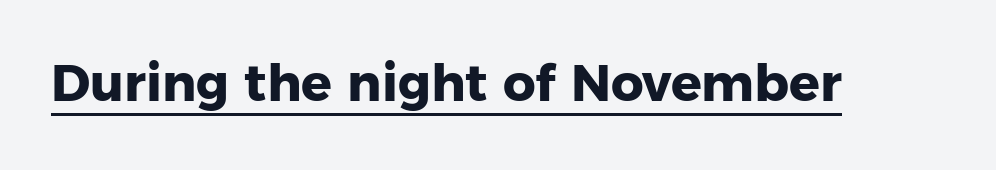
Q: Is the text bold? A: Yes.
Q: Is the text italic (slanted)? A: No, it is upright.
Q: Is the typeface a serif or a sans-serif typeface? A: Sans-serif.
Q: Is the text underlined? A: Yes.
Q: Is the spacing between letters normal or unusually wide? A: Normal.
Q: Width (condensed, normal, or wide)? A: Normal.
Q: Stroke contrast? A: Low.
Q: x-height? A: Medium.
Q: Monospaced? A: No.
